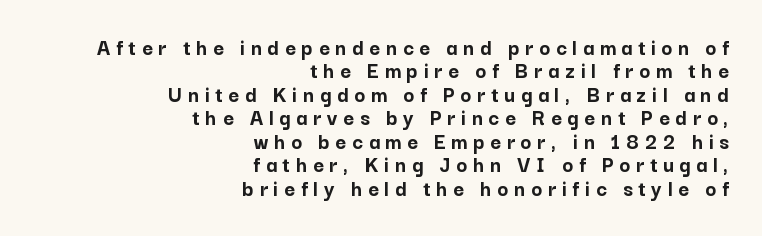
The image shows 23 px bold type, upright; set right-aligned, tight line spacing (1.02x), unusually wide letter spacing (+0.25 em), not underlined.
